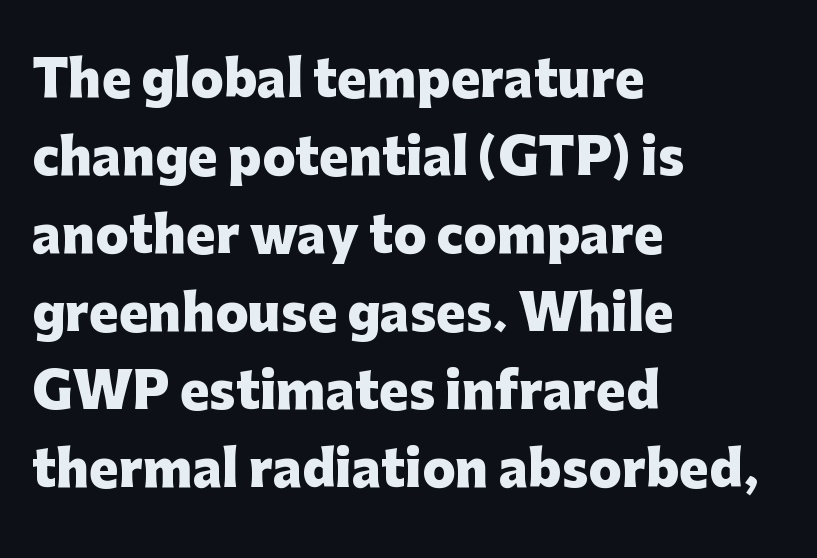
Q: Is the text bold? A: Yes.
Q: Is the text italic (slanted)? A: No, it is upright.
Q: Is the typeface a serif or a sans-serif typeface? A: Sans-serif.
Q: Is the text underlined? A: No.
Q: How is the paragraph aligned? A: Left-aligned.
Q: Is the spacing between letters normal or unusually wide? A: Normal.
Q: Is the spacing between lines tight, normal or loose? A: Normal.
Q: Width (condensed, normal, or wide)? A: Normal.
Q: Stroke contrast? A: Low.
Q: x-height? A: Medium.
Q: Monospaced? A: No.
